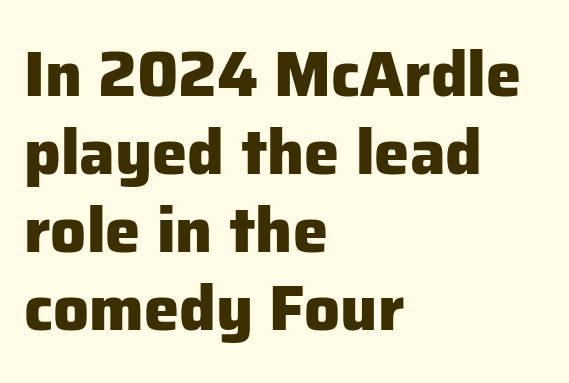
The image shows 63 px heavy sans-serif type, upright; set left-aligned, line spacing 1.24x, normal letter spacing, not underlined; low stroke contrast and a medium x-height.
